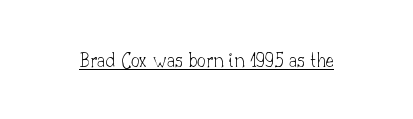
{"italic": "no", "bold": "no", "underline": "yes", "letter_spacing": "normal", "letter_spacing_em": 0.0, "glyph_px": 22}
